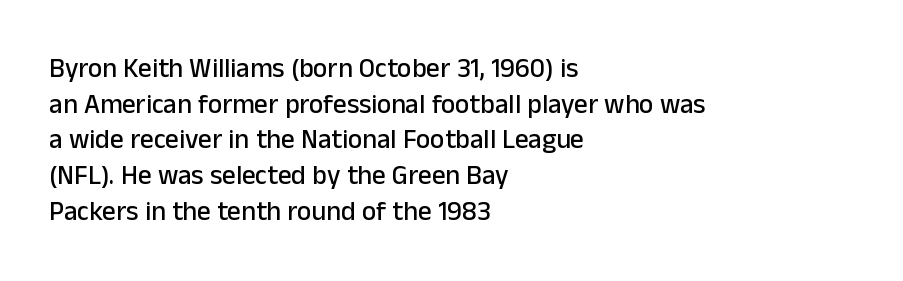
The image shows 27 px text type, upright; set left-aligned, normal line spacing (1.32x), normal letter spacing, not underlined.
